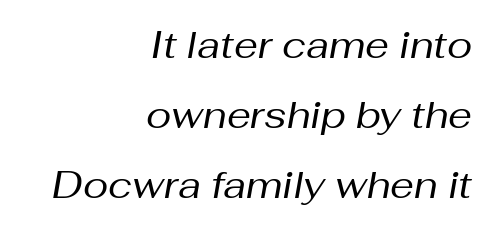
{"italic": "yes", "lean": "right", "slant_degrees": 10, "bold": "no", "weight": "regular", "width": "normal", "stroke_contrast": "medium", "x_height": "medium", "monospaced": "no", "underline": "no", "align": "right", "line_spacing_ratio": 1.84, "letter_spacing": "normal", "letter_spacing_em": 0.0, "glyph_px": 38}
